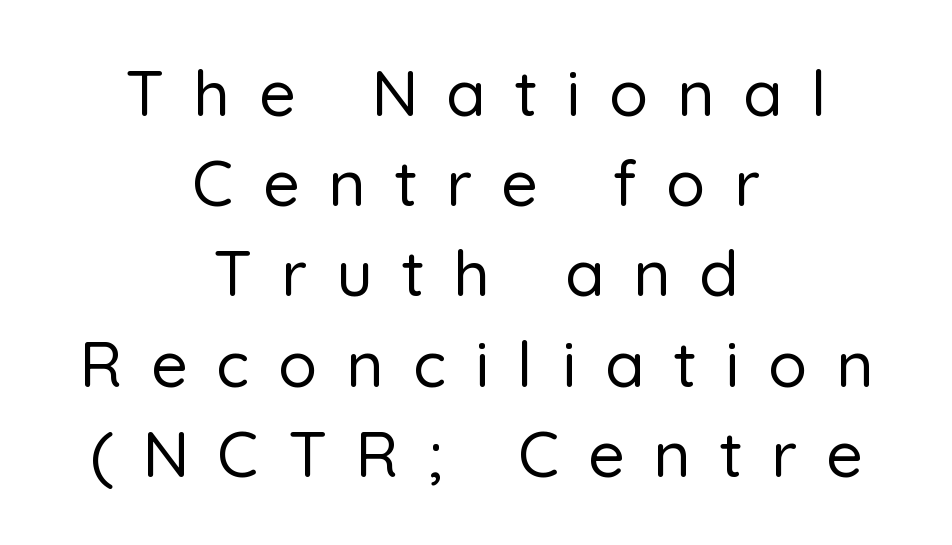
{"serif": "no", "italic": "no", "width": "normal", "stroke_contrast": "low", "x_height": "medium", "monospaced": "no", "underline": "no", "align": "center", "line_spacing": "normal", "line_spacing_ratio": 1.41, "letter_spacing": "wide", "letter_spacing_em": 0.45, "glyph_px": 64}
